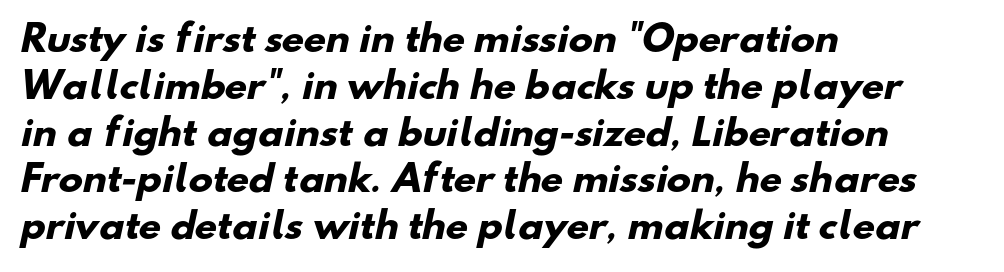
Students, note that the glyphs here touch the page at normal intervals. All the whitespace from short lines collects on the right. Look at the stroke-to-counter ratio: heavy, a bold. You could not count columns in this text — the font is proportionally spaced. Only glyphs here, with clear space below each row.
